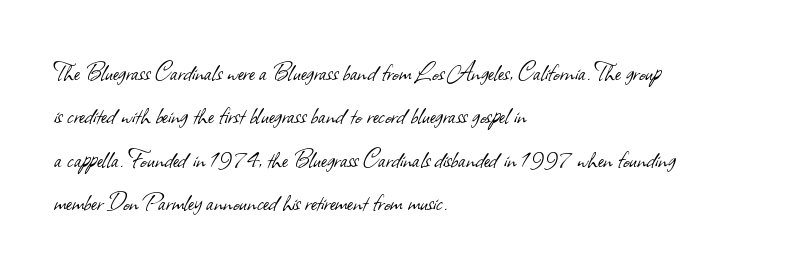
Q: Is the text bold? A: No.
Q: Is the typeface a serif or a sans-serif typeface? A: Sans-serif.
Q: Is the text underlined? A: No.
Q: How is the paragraph aligned? A: Left-aligned.
Q: Is the spacing between letters normal or unusually wide? A: Normal.
Q: Is the spacing between lines tight, normal or loose? A: Normal.
Q: Width (condensed, normal, or wide)? A: Normal.
Q: Stroke contrast? A: Low.
Q: x-height? A: Small.
Q: Monospaced? A: No.
